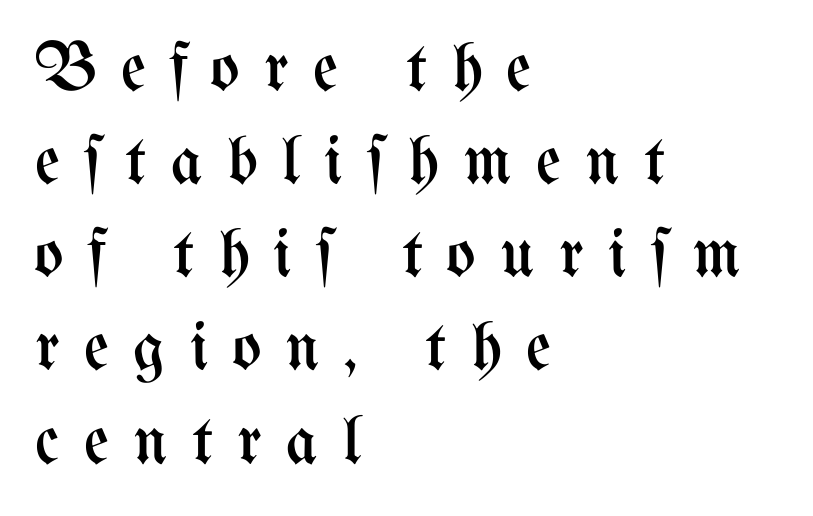
{"italic": "no", "bold": "no", "weight": "regular", "width": "condensed", "stroke_contrast": "medium", "x_height": "medium", "monospaced": "no", "underline": "no", "align": "left", "line_spacing": "normal", "line_spacing_ratio": 1.35, "letter_spacing": "wide", "letter_spacing_em": 0.35, "glyph_px": 69}
